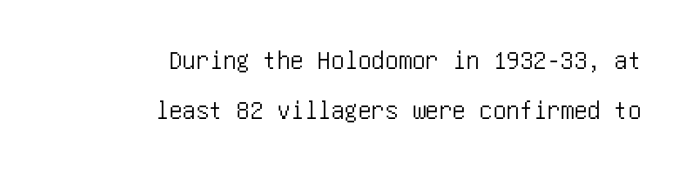
{"italic": "no", "underline": "no", "align": "right", "line_spacing_ratio": 1.86, "letter_spacing": "normal", "letter_spacing_em": 0.0, "glyph_px": 27}
